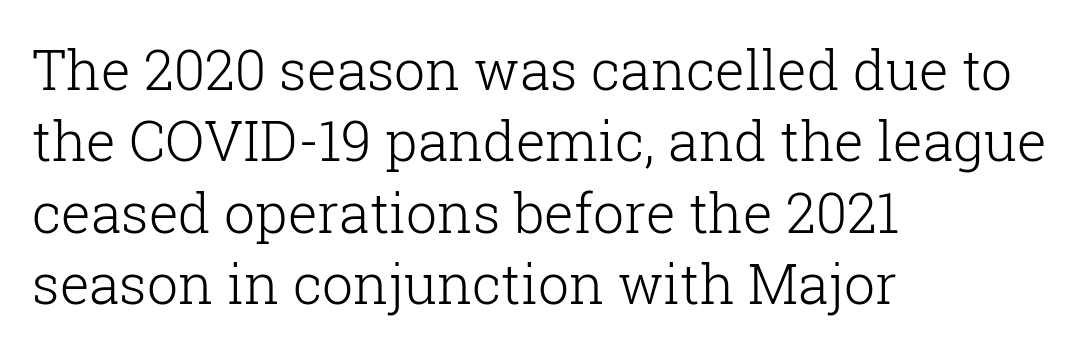
{"serif": "yes", "italic": "no", "bold": "no", "weight": "light", "width": "normal", "stroke_contrast": "low", "x_height": "medium", "monospaced": "no", "underline": "no", "align": "left", "line_spacing": "normal", "line_spacing_ratio": 1.3, "letter_spacing": "normal", "letter_spacing_em": 0.0, "glyph_px": 55}
